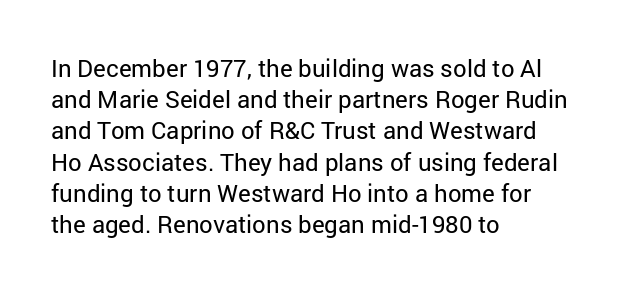
The image shows 24 px text type, upright; set left-aligned, normal line spacing (1.3x), normal letter spacing, not underlined.
